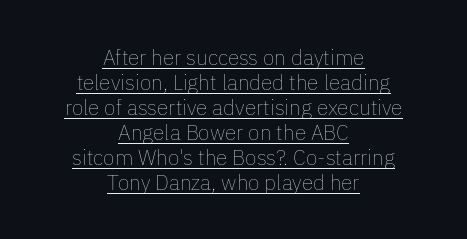
{"italic": "no", "bold": "no", "underline": "yes", "align": "center", "line_spacing_ratio": 1.19, "letter_spacing": "normal", "letter_spacing_em": 0.0, "glyph_px": 21}
